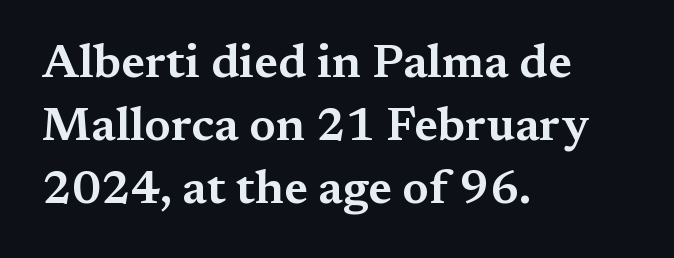
Q: Is the text italic (slanted)? A: No, it is upright.
Q: Is the typeface a serif or a sans-serif typeface? A: Serif.
Q: Is the text underlined? A: No.
Q: How is the paragraph aligned? A: Left-aligned.
Q: Is the spacing between letters normal or unusually wide? A: Normal.
Q: Is the spacing between lines tight, normal or loose? A: Normal.
Q: Width (condensed, normal, or wide)? A: Wide.
Q: Stroke contrast? A: Medium.
Q: x-height? A: Medium.
Q: Monospaced? A: No.
